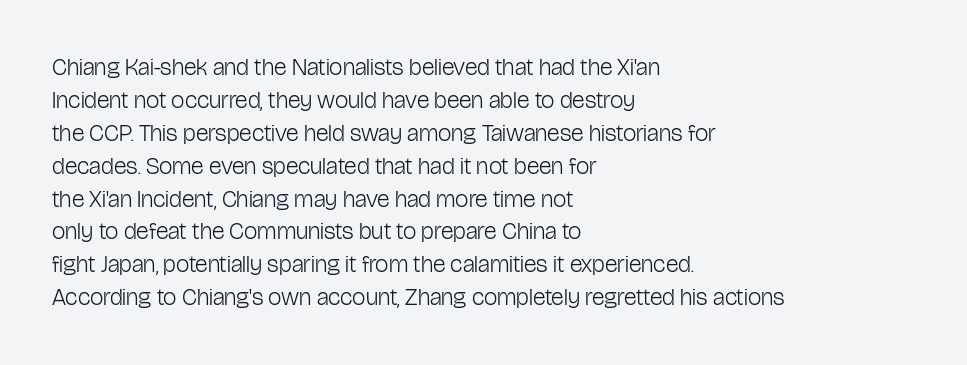
These lines stack with their left ends in a neat column. Letters rest on an invisible, unmarked baseline. The lines sit at an ordinary, default distance from one another. The type sits square on the baseline with zero lean. No letter is thick-stroked: the sample isn't bold. Default kerning and tracking; the words read as compact shapes.
